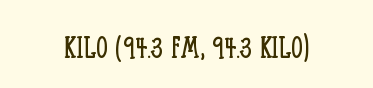
{"serif": "yes", "italic": "no", "bold": "no", "weight": "light", "width": "condensed", "stroke_contrast": "low", "x_height": "large", "monospaced": "no", "underline": "no", "align": "center", "letter_spacing": "normal", "letter_spacing_em": 0.0, "glyph_px": 36}
